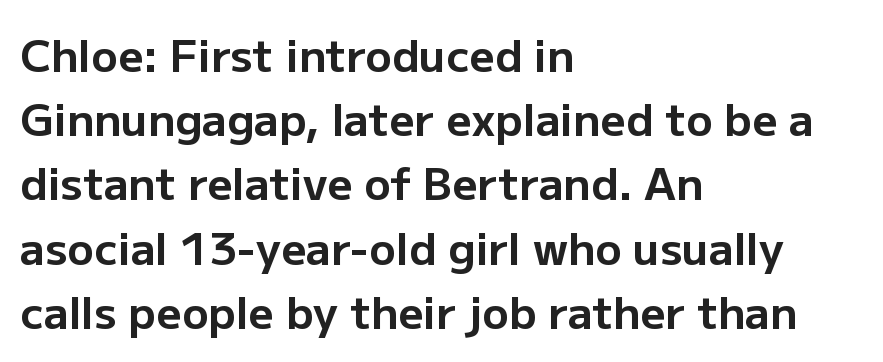
{"serif": "no", "italic": "no", "bold": "yes", "weight": "bold", "width": "normal", "stroke_contrast": "low", "x_height": "medium", "monospaced": "no", "underline": "no", "align": "left", "line_spacing": "normal", "line_spacing_ratio": 1.46, "letter_spacing": "normal", "letter_spacing_em": 0.0, "glyph_px": 44}
